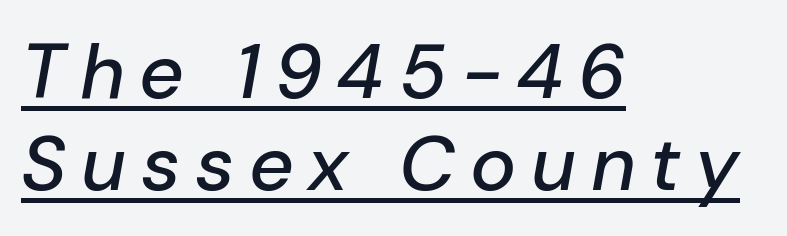
The font's italic variant was chosen for this text. Do the characters align in a grid? No, the font is proportional. This sample is left-justified, so line endings fall wherever the words run out. Quick note: underline on.
